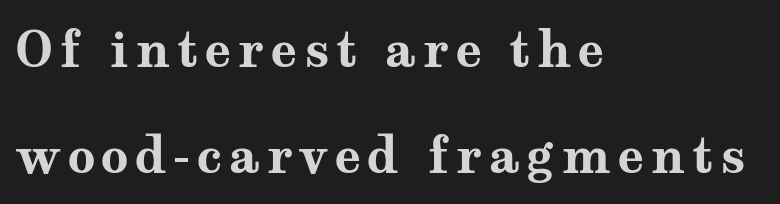
Q: Is the text bold? A: Yes.
Q: Is the text italic (slanted)? A: No, it is upright.
Q: Is the typeface a serif or a sans-serif typeface? A: Serif.
Q: Is the text underlined? A: No.
Q: How is the paragraph aligned? A: Left-aligned.
Q: Is the spacing between lines tight, normal or loose? A: Loose.
Q: Width (condensed, normal, or wide)? A: Wide.
Q: Stroke contrast? A: Medium.
Q: x-height? A: Medium.
Q: Monospaced? A: No.
